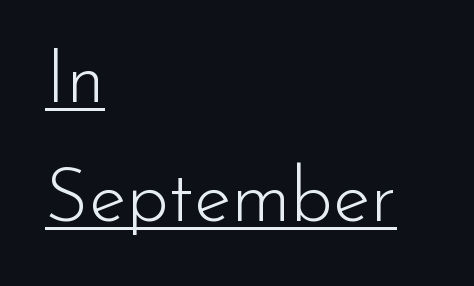
The image shows 76 px light sans-serif type, upright; set left-aligned, normal line spacing (1.57x), normal letter spacing, underlined; low stroke contrast and a small x-height.
